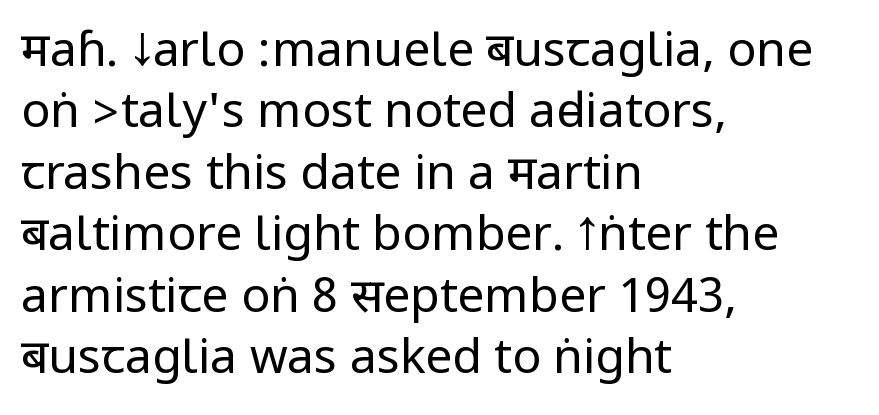
Q: Is the text bold? A: No.
Q: Is the text italic (slanted)? A: No, it is upright.
Q: Is the typeface a serif or a sans-serif typeface? A: Sans-serif.
Q: Is the text underlined? A: No.
Q: How is the paragraph aligned? A: Left-aligned.
Q: Is the spacing between letters normal or unusually wide? A: Normal.
Q: Is the spacing between lines tight, normal or loose? A: Normal.
Q: Width (condensed, normal, or wide)? A: Condensed.
Q: Stroke contrast? A: Low.
